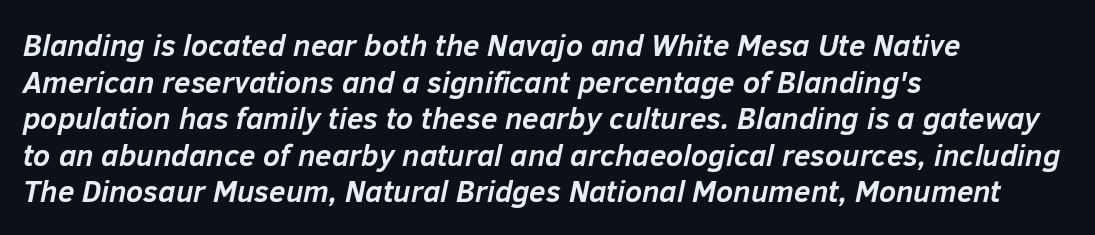
The image shows 30 px semibold type, italic (leaning right); set left-aligned, line spacing 1.22x, normal letter spacing, not underlined; low stroke contrast and a medium x-height.
